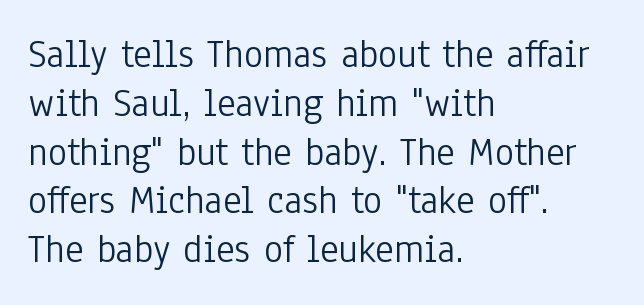
{"serif": "no", "italic": "no", "bold": "no", "weight": "light", "width": "condensed", "stroke_contrast": "low", "x_height": "medium", "monospaced": "no", "underline": "no", "align": "left", "line_spacing_ratio": 1.22, "letter_spacing": "normal", "letter_spacing_em": 0.0, "glyph_px": 40}
